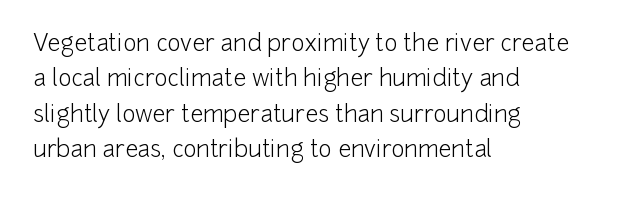
Q: Is the text bold? A: No.
Q: Is the text italic (slanted)? A: No, it is upright.
Q: Is the text underlined? A: No.
Q: How is the paragraph aligned? A: Left-aligned.
Q: Is the spacing between letters normal or unusually wide? A: Normal.
Q: Is the spacing between lines tight, normal or loose? A: Normal.
